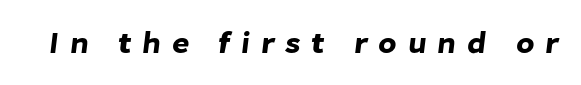
The image shows 30 px sans-serif type; set unusually wide letter spacing (+0.36 em), not underlined; low stroke contrast and a medium x-height.
